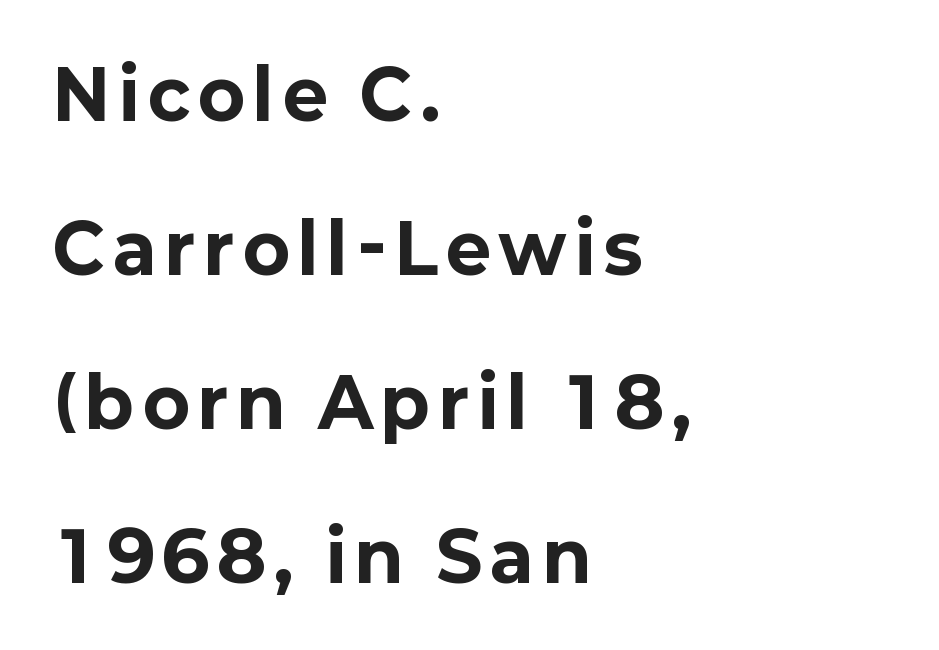
The font is running at its bold setting. Quick note: not italic, upright. Visually the block forms a straight wall on the left and a jagged coastline on the right. Letterform terminals end flat and unadorned throughout the passage.
